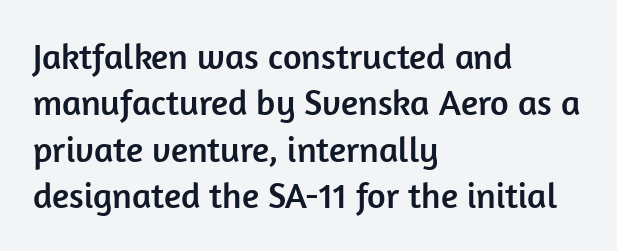
{"serif": "no", "italic": "no", "width": "normal", "stroke_contrast": "low", "x_height": "medium", "monospaced": "no", "underline": "no", "align": "left", "line_spacing": "normal", "line_spacing_ratio": 1.29, "letter_spacing": "normal", "letter_spacing_em": 0.0, "glyph_px": 36}
